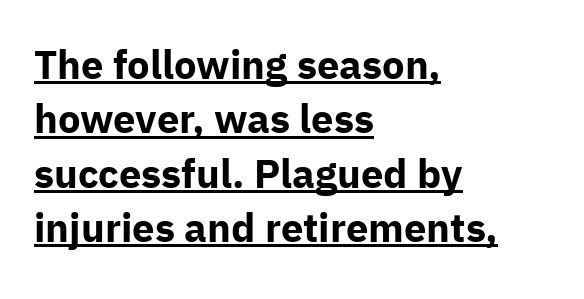
If you measured baseline to baseline, you'd find a middling distance. No italicization has been applied; the sample stays upright. Emphasis is given by a line drawn under the lettering. Here the glyphs are tracked normally, forming tight word shapes. Thick stems and heavy bowls — unmistakably bold. The lines in this sample share a left origin and differ only in where they stop.
